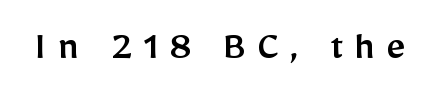
The image shows 43 px sans-serif type, upright; set unusually wide letter spacing (+0.25 em), not underlined; low stroke contrast and a medium x-height.
